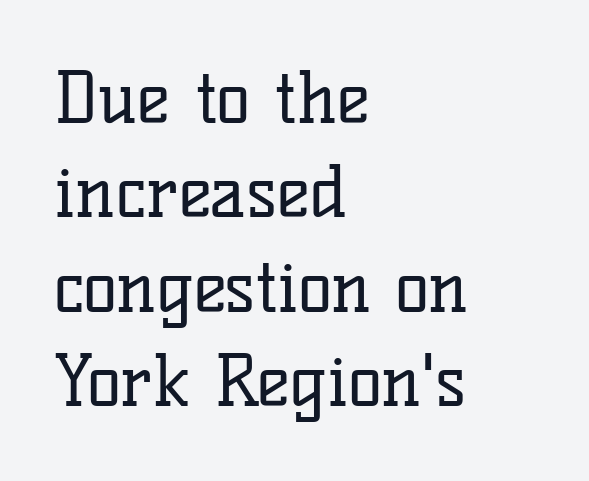
The image shows 71 px regular-weight serif type, upright; set left-aligned, normal line spacing (1.33x), normal letter spacing, not underlined; low stroke contrast and a medium x-height.
